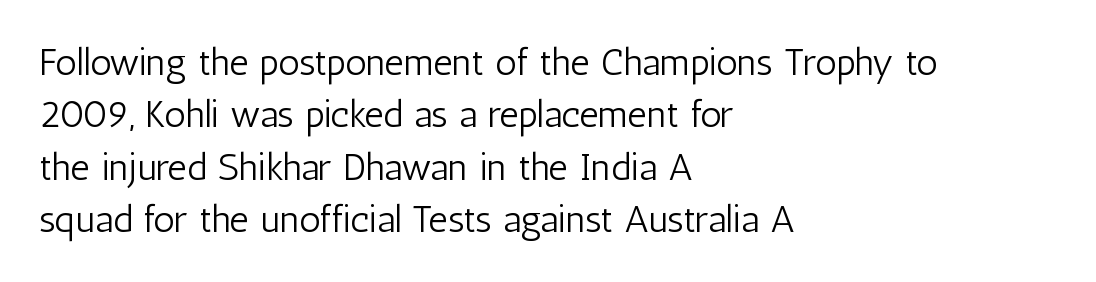
Q: Is the text bold? A: No.
Q: Is the text italic (slanted)? A: No, it is upright.
Q: Is the typeface a serif or a sans-serif typeface? A: Sans-serif.
Q: Is the text underlined? A: No.
Q: How is the paragraph aligned? A: Left-aligned.
Q: Is the spacing between letters normal or unusually wide? A: Normal.
Q: Is the spacing between lines tight, normal or loose? A: Normal.
Q: Width (condensed, normal, or wide)? A: Condensed.
Q: Stroke contrast? A: Low.
Q: x-height? A: Medium.
Q: Monospaced? A: No.
